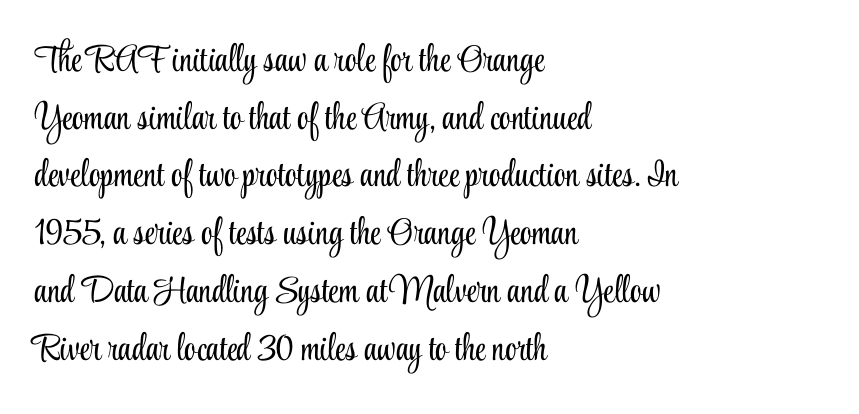
Small tapered or slab feet sit at the stroke ends, so this counts as serif. Underlining? Definitely not there. The cut favours lightness, reaching ordinary text weight at its darkest. Letter spacing: default.
